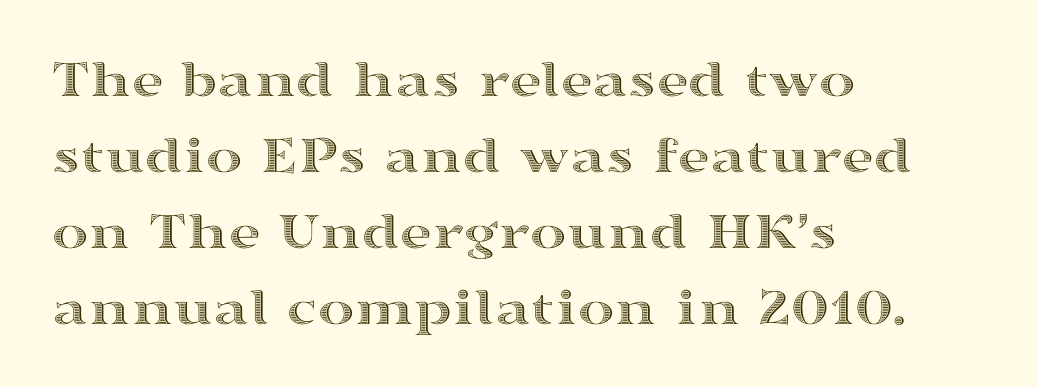
{"italic": "no", "width": "wide", "x_height": "medium", "monospaced": "no", "underline": "no", "align": "left", "line_spacing": "normal", "line_spacing_ratio": 1.38, "letter_spacing": "normal", "letter_spacing_em": 0.0, "glyph_px": 55}
